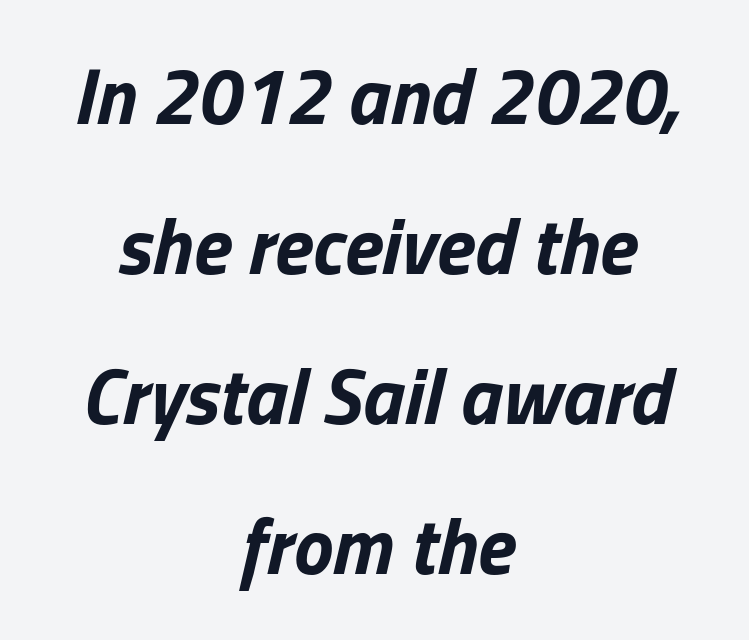
Q: Is the text bold? A: Yes.
Q: Is the text italic (slanted)? A: Yes, it leans right by about 13 degrees.
Q: Is the text underlined? A: No.
Q: How is the paragraph aligned? A: Centered.
Q: Is the spacing between letters normal or unusually wide? A: Normal.
Q: Is the spacing between lines tight, normal or loose? A: Loose.
Q: Width (condensed, normal, or wide)? A: Normal.
Q: Stroke contrast? A: Low.
Q: x-height? A: Medium.
Q: Monospaced? A: No.
